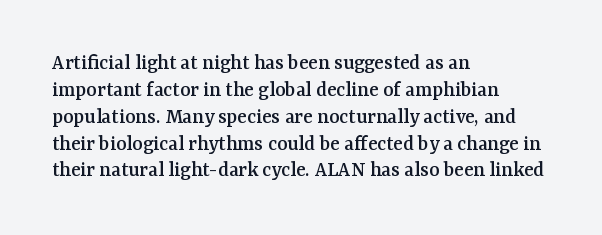
The image shows 22 px text type, upright; set left-aligned, line spacing 1.22x, normal letter spacing, not underlined.
